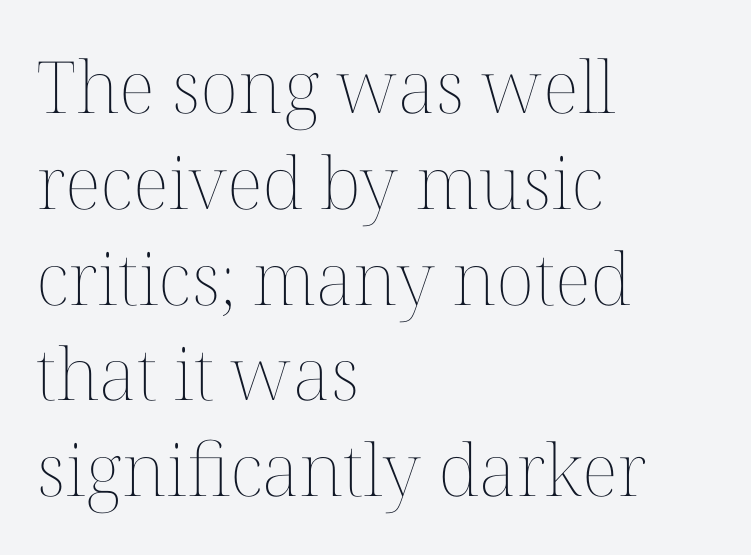
Q: Is the text bold? A: No.
Q: Is the text italic (slanted)? A: No, it is upright.
Q: Is the text underlined? A: No.
Q: How is the paragraph aligned? A: Left-aligned.
Q: Is the spacing between letters normal or unusually wide? A: Normal.
Q: Is the spacing between lines tight, normal or loose? A: Normal.
Q: Width (condensed, normal, or wide)? A: Normal.
Q: Stroke contrast? A: Medium.
Q: x-height? A: Medium.
Q: Monospaced? A: No.
